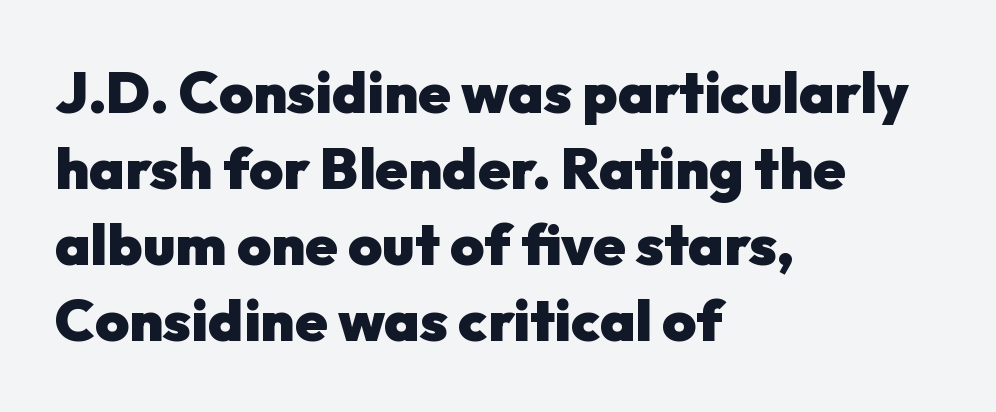
{"serif": "no", "italic": "no", "bold": "yes", "weight": "heavy", "width": "normal", "stroke_contrast": "low", "x_height": "medium", "monospaced": "no", "underline": "no", "align": "left", "line_spacing": "normal", "line_spacing_ratio": 1.31, "letter_spacing": "normal", "letter_spacing_em": 0.0, "glyph_px": 58}
